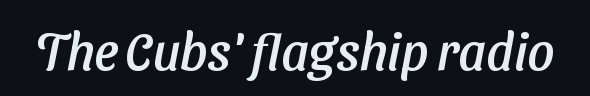
Q: Is the typeface a serif or a sans-serif typeface? A: Sans-serif.
Q: Is the text underlined? A: No.
Q: Is the spacing between letters normal or unusually wide? A: Normal.
Q: Width (condensed, normal, or wide)? A: Normal.
Q: Stroke contrast? A: Low.
Q: x-height? A: Medium.
Q: Monospaced? A: No.
